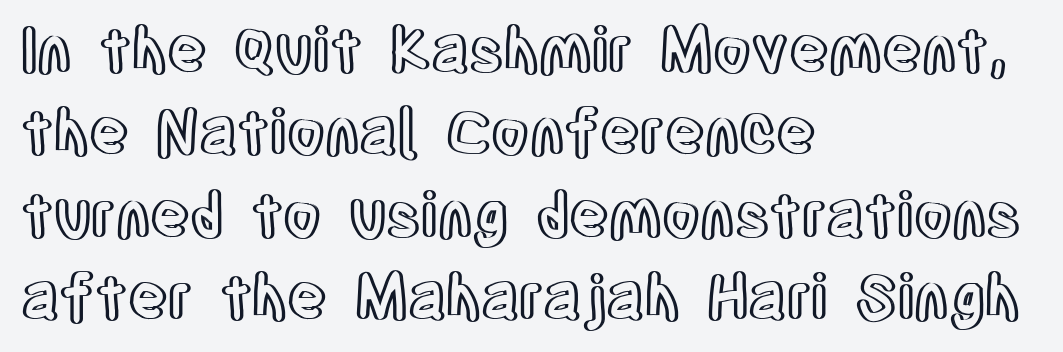
The foot of each line stays bare and open. The rendering uses natural spacing where letterforms have individual widths. These lines keep a tight, regular rhythm from letter to letter. Every row of glyphs begins at an identical x-position on the left. Posture: straight, roman, zero tilt.
